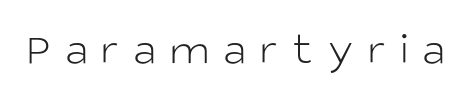
{"serif": "no", "italic": "no", "bold": "no", "weight": "light", "width": "normal", "stroke_contrast": "low", "x_height": "large", "monospaced": "no", "underline": "no", "letter_spacing": "wide", "letter_spacing_em": 0.3, "glyph_px": 46}
